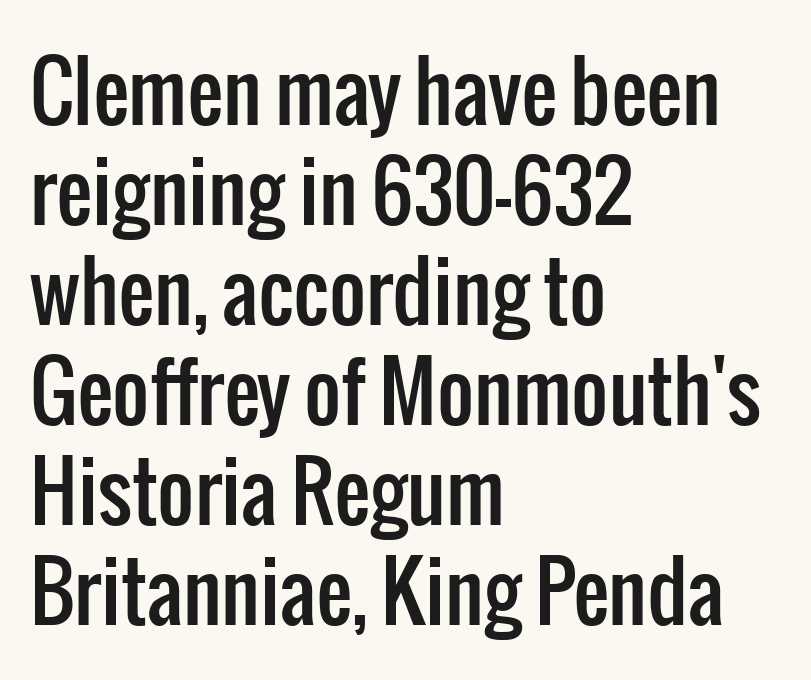
Default kerning and tracking; the words read as compact shapes. This is roman type, the default non-slanted kind. Successive baselines arrive at the customary interval. Visually the block forms a straight wall on the left and a jagged coastline on the right. This rendering features lettering with no underline.
